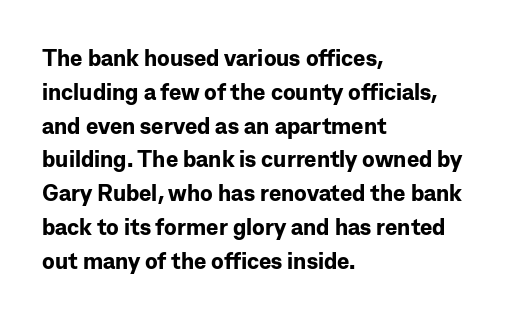
Q: Is the text bold? A: Yes.
Q: Is the text italic (slanted)? A: No, it is upright.
Q: Is the text underlined? A: No.
Q: How is the paragraph aligned? A: Left-aligned.
Q: Is the spacing between letters normal or unusually wide? A: Normal.
Q: Is the spacing between lines tight, normal or loose? A: Normal.
